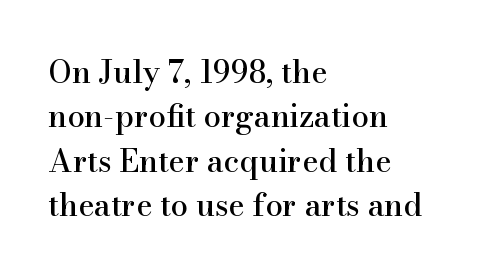
{"serif": "yes", "italic": "no", "width": "normal", "stroke_contrast": "high", "x_height": "small", "monospaced": "no", "underline": "no", "align": "left", "line_spacing": "normal", "line_spacing_ratio": 1.43, "letter_spacing": "normal", "letter_spacing_em": 0.0, "glyph_px": 31}
